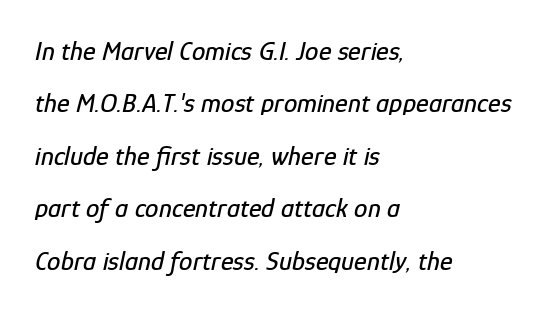
The image shows 27 px text type, italic (leaning right); set left-aligned, loose line spacing (1.94x), normal letter spacing, not underlined.
